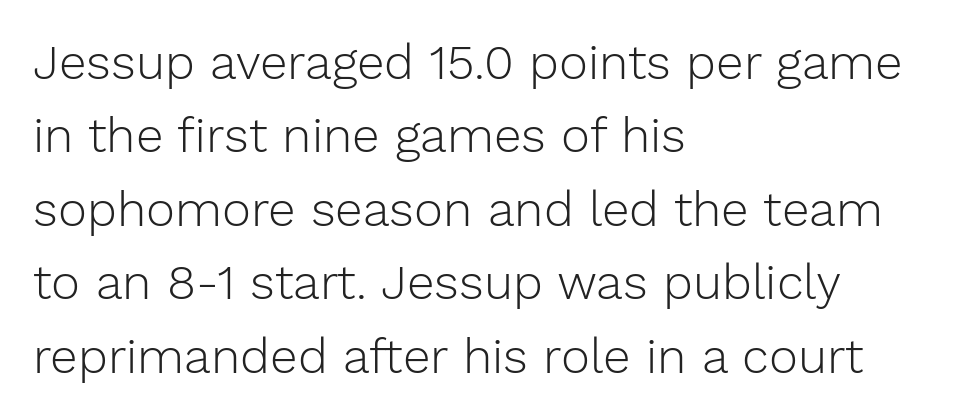
The text was rendered using a sans face with plain stroke endings. Casual observation: everything's shoved over to the left. No extra ink here — the face is not bold. Do the characters align in a grid? No, the font is proportional. The rendering keeps characters at their native spacing. A roman cut, with each character standing at attention.
